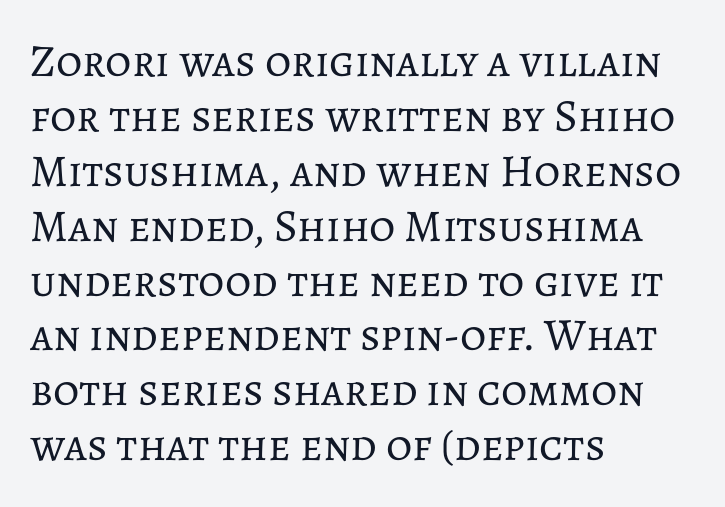
{"italic": "no", "bold": "no", "weight": "regular", "width": "normal", "stroke_contrast": "low", "x_height": "medium", "monospaced": "no", "underline": "no", "align": "left", "line_spacing_ratio": 1.22, "letter_spacing": "normal", "letter_spacing_em": 0.0, "glyph_px": 45}
